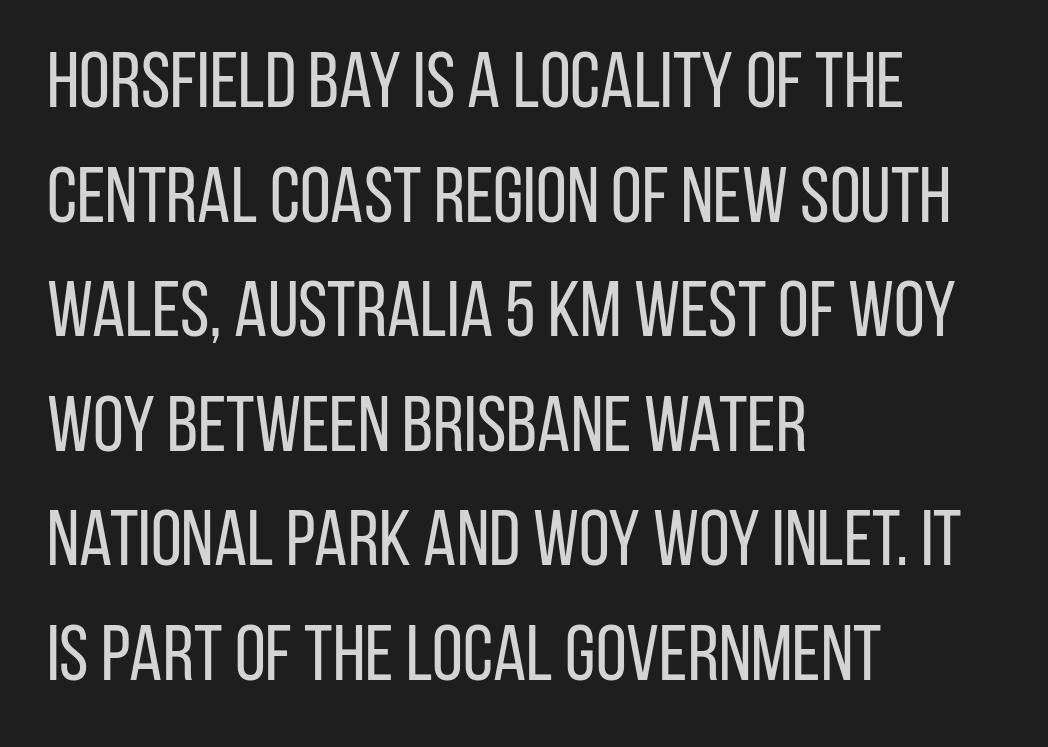
The image shows 79 px regular-weight, condensed sans-serif type, upright; set left-aligned, normal line spacing (1.45x), normal letter spacing, not underlined; low stroke contrast and a large x-height.
